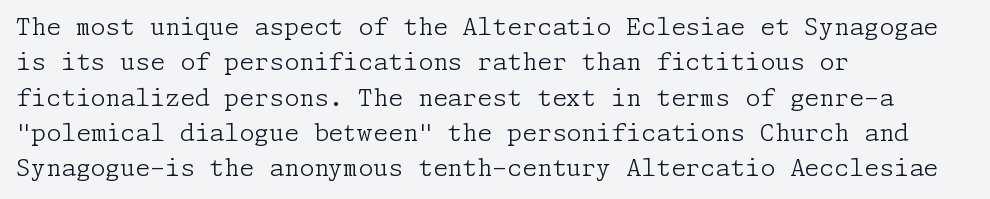
{"italic": "no", "bold": "no", "underline": "no", "align": "left", "line_spacing": "normal", "line_spacing_ratio": 1.47, "letter_spacing": "normal", "letter_spacing_em": 0.0, "glyph_px": 24}
